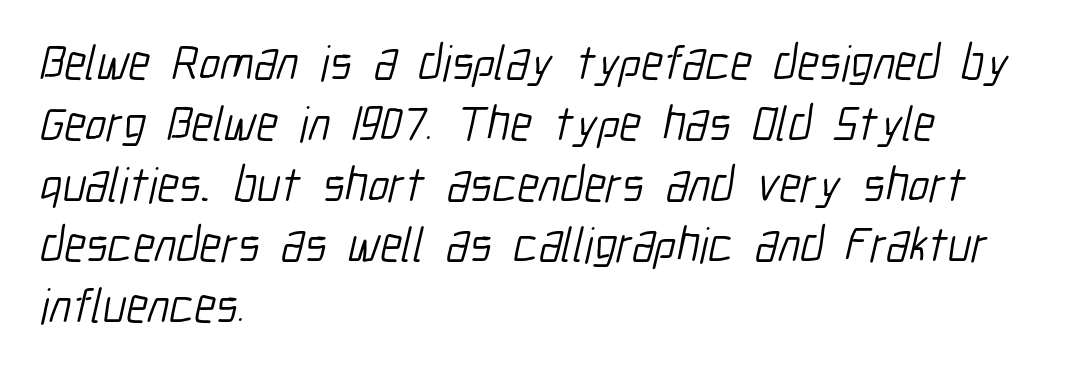
The face used here is proportionally spaced, like ordinary book or web type. Ink coverage per letter is moderate at most. Nobody drew a line under any word here. Line starts are locked; line ends wander. What stands out about the letter spacing? Nothing — it is the standard amount.
